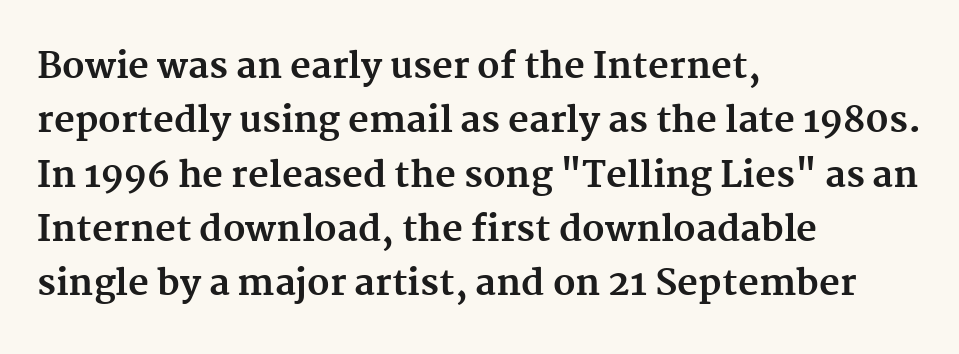
{"serif": "yes", "italic": "no", "bold": "yes", "weight": "bold", "width": "normal", "stroke_contrast": "medium", "x_height": "medium", "monospaced": "no", "underline": "no", "align": "left", "line_spacing": "normal", "line_spacing_ratio": 1.51, "letter_spacing": "normal", "letter_spacing_em": 0.0, "glyph_px": 36}
